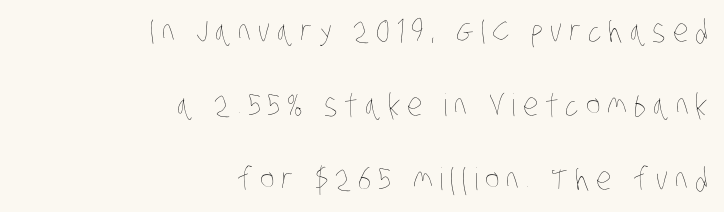
{"bold": "no", "weight": "thin", "width": "condensed", "stroke_contrast": "low", "x_height": "large", "monospaced": "no", "underline": "no", "align": "right", "line_spacing": "loose", "line_spacing_ratio": 2.38, "letter_spacing": "wide", "letter_spacing_em": 0.22, "glyph_px": 31}
